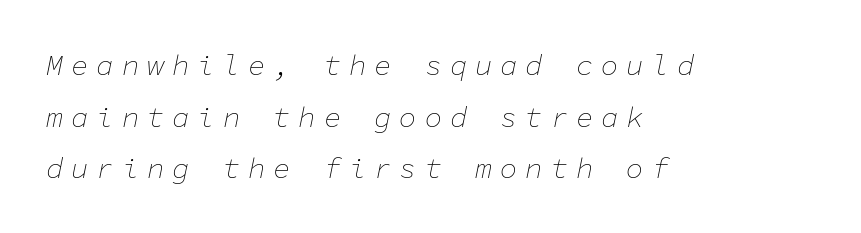
The image shows 29 px thin type, italic (leaning right), monospaced; set left-aligned, line spacing 1.78x, unusually wide letter spacing (+0.27 em), not underlined; low stroke contrast and a medium x-height.
